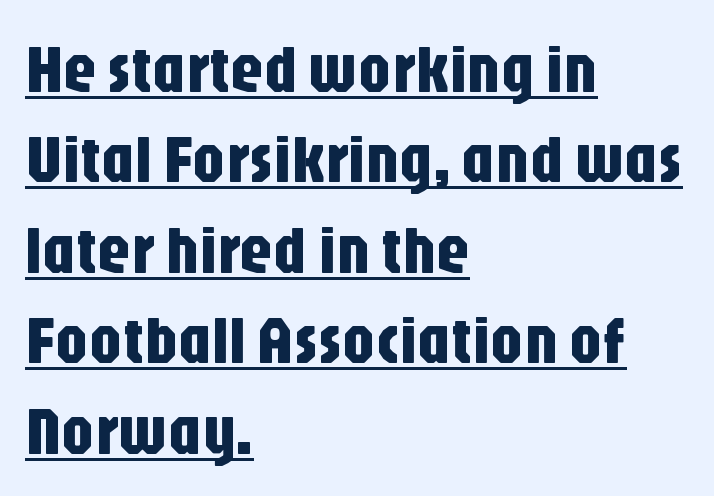
Q: Is the text italic (slanted)? A: No, it is upright.
Q: Is the typeface a serif or a sans-serif typeface? A: Sans-serif.
Q: Is the text underlined? A: Yes.
Q: How is the paragraph aligned? A: Left-aligned.
Q: Is the spacing between letters normal or unusually wide? A: Normal.
Q: Is the spacing between lines tight, normal or loose? A: Normal.
Q: Width (condensed, normal, or wide)? A: Condensed.
Q: Stroke contrast? A: Low.
Q: x-height? A: Large.
Q: Monospaced? A: No.
